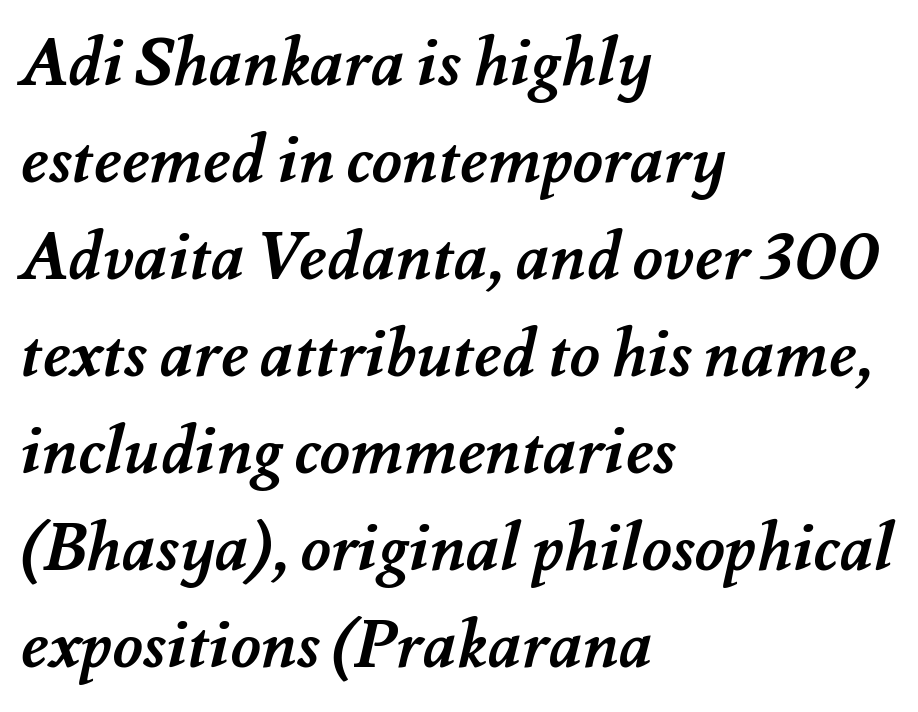
{"bold": "yes", "weight": "semibold", "width": "normal", "stroke_contrast": "medium", "x_height": "small", "monospaced": "no", "underline": "no", "align": "left", "line_spacing": "normal", "line_spacing_ratio": 1.47, "letter_spacing": "normal", "letter_spacing_em": 0.0, "glyph_px": 66}
